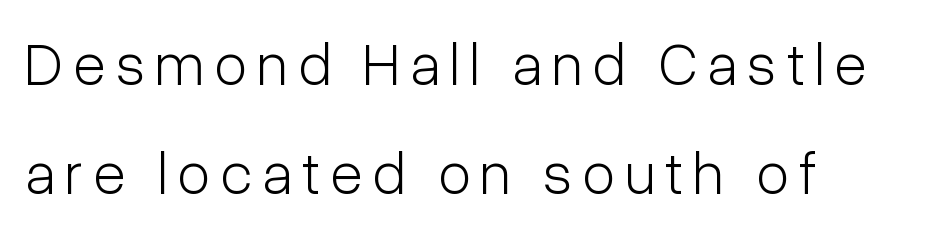
The image shows 60 px light, condensed sans-serif type, upright; set line spacing 1.82x, not underlined; low stroke contrast and a medium x-height.
